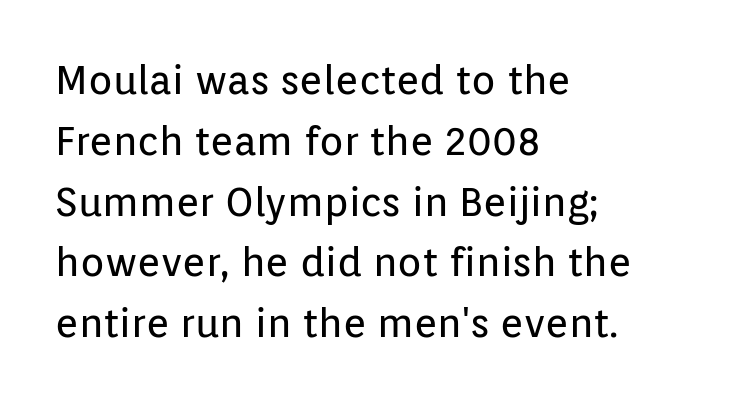
Q: Is the text bold? A: No.
Q: Is the text italic (slanted)? A: No, it is upright.
Q: Is the typeface a serif or a sans-serif typeface? A: Sans-serif.
Q: Is the text underlined? A: No.
Q: How is the paragraph aligned? A: Left-aligned.
Q: Is the spacing between letters normal or unusually wide? A: Normal.
Q: Is the spacing between lines tight, normal or loose? A: Normal.
Q: Width (condensed, normal, or wide)? A: Normal.
Q: Stroke contrast? A: Low.
Q: x-height? A: Medium.
Q: Monospaced? A: No.
